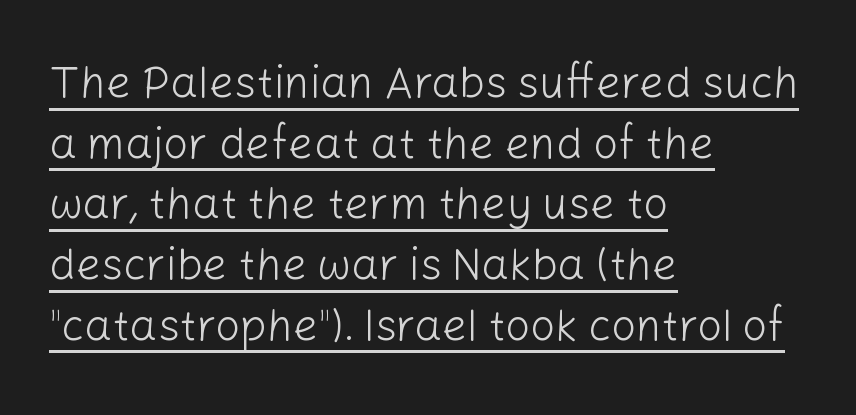
Q: Is the text bold? A: No.
Q: Is the text italic (slanted)? A: No, it is upright.
Q: Is the typeface a serif or a sans-serif typeface? A: Sans-serif.
Q: Is the text underlined? A: Yes.
Q: How is the paragraph aligned? A: Left-aligned.
Q: Is the spacing between letters normal or unusually wide? A: Normal.
Q: Is the spacing between lines tight, normal or loose? A: Normal.
Q: Width (condensed, normal, or wide)? A: Normal.
Q: Stroke contrast? A: Low.
Q: x-height? A: Medium.
Q: Monospaced? A: No.
